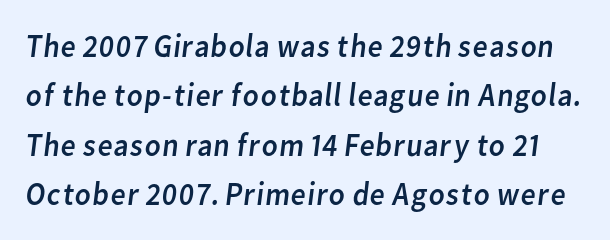
The image shows 33 px regular-weight sans-serif type; set normal line spacing (1.5x), normal letter spacing, not underlined; low stroke contrast and a medium x-height.
